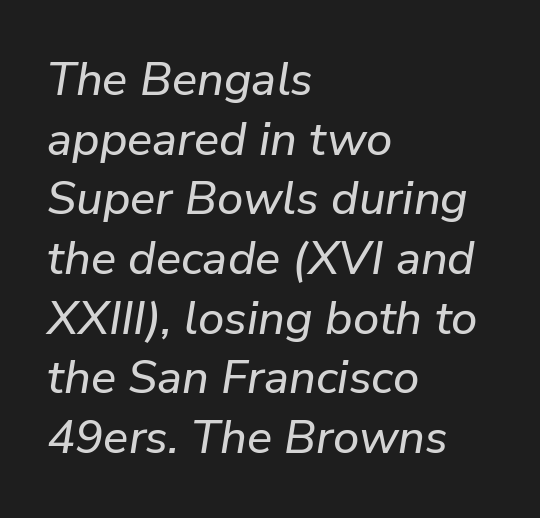
The space beneath each line is pristine and unruled. The compositor pushed each line to the left boundary. Proportional: the letters do not fall into vertical columns. When letters slant like this, we call the style italic. Tracking value appears to be zero — textbook default spacing.
